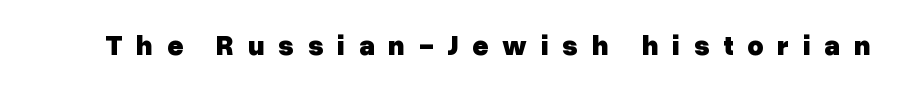
Q: Is the text bold? A: Yes.
Q: Is the text italic (slanted)? A: No, it is upright.
Q: Is the typeface a serif or a sans-serif typeface? A: Sans-serif.
Q: Is the text underlined? A: No.
Q: Is the spacing between letters normal or unusually wide? A: Unusually wide.
Q: Width (condensed, normal, or wide)? A: Normal.
Q: Stroke contrast? A: Low.
Q: x-height? A: Medium.
Q: Monospaced? A: No.
